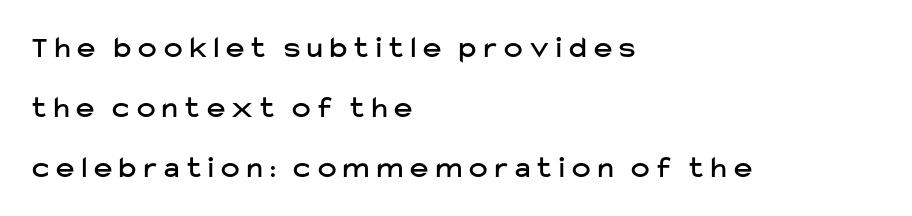
{"serif": "no", "italic": "no", "width": "normal", "stroke_contrast": "low", "x_height": "medium", "monospaced": "no", "underline": "no", "align": "left", "line_spacing": "loose", "line_spacing_ratio": 1.93, "letter_spacing": "wide", "letter_spacing_em": 0.24, "glyph_px": 31}
